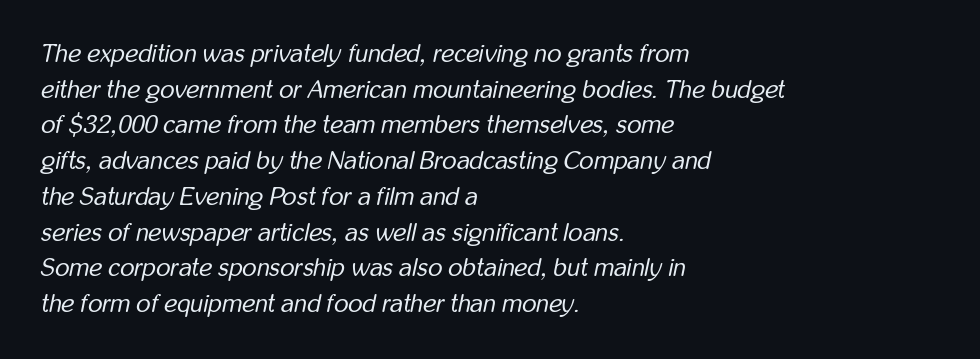
Inter-character spacing is left at the font's built-in metrics. The passage shown stacks its lines at a standard gap. Posture: slanted. Underlining? Definitely not there. One-word summary of the alignment: left.
